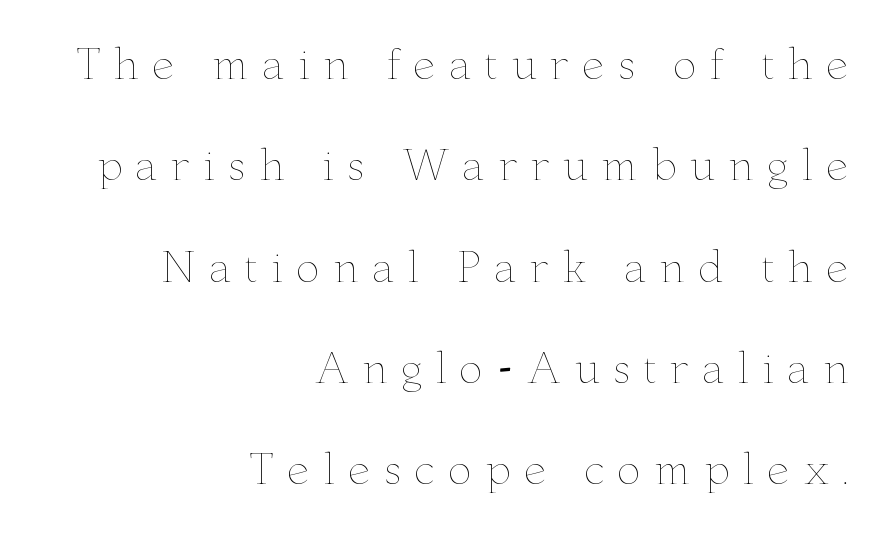
Caption: face not bold, strokes unweighted. A student would call this right alignment; a typographer would say flush right, rag left. The words here are not underlined. Note the varied advance widths — an 'i' is clearly narrower than an 'm'.
